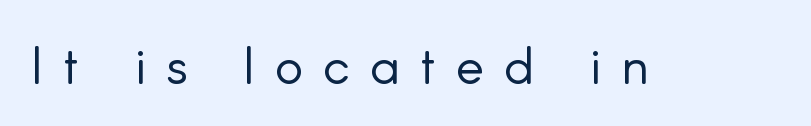
The image shows 53 px light sans-serif type, upright; set unusually wide letter spacing (+0.38 em), not underlined; low stroke contrast and a small x-height.
